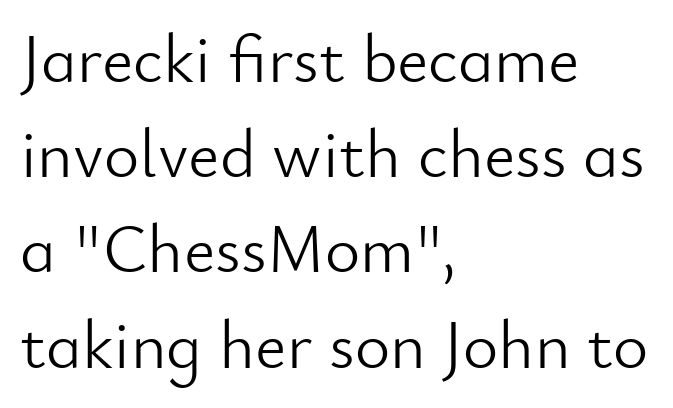
{"serif": "no", "italic": "no", "bold": "no", "weight": "light", "width": "normal", "stroke_contrast": "low", "x_height": "small", "monospaced": "no", "underline": "no", "align": "left", "line_spacing": "normal", "line_spacing_ratio": 1.4, "letter_spacing": "normal", "letter_spacing_em": 0.0, "glyph_px": 68}
